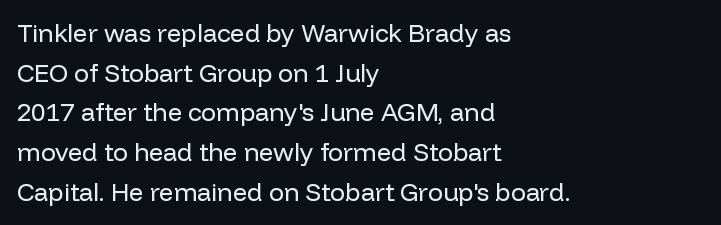
The image shows 25 px text type, upright; set left-aligned, normal line spacing (1.59x), normal letter spacing, not underlined.
